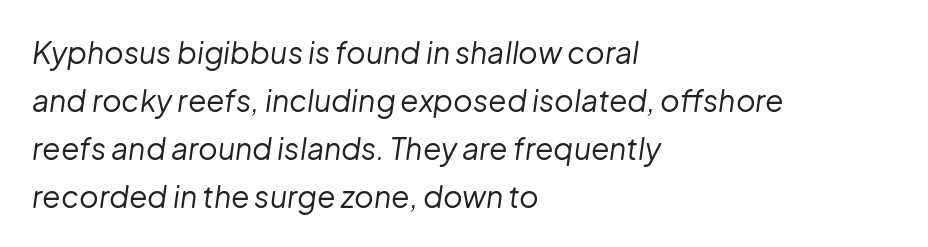
The glyphs are unaccompanied by any horizontal stroke below them. The strokes carry an ordinary text weight at most. Visually the block forms a straight wall on the left and a jagged coastline on the right. The horizontal fit of the characters is conventional and even. Quick note: italic.
